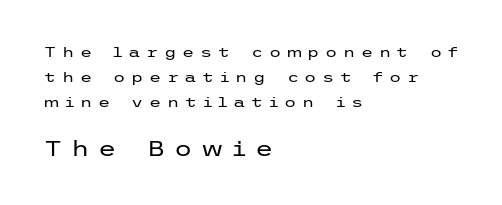
Q: Is the text bold? A: No.
Q: Is the text italic (slanted)? A: No, it is upright.
Q: Is the text underlined? A: No.
Q: How is the paragraph aligned? A: Left-aligned.
Q: Is the spacing between letters normal or unusually wide? A: Unusually wide.
Q: Which block of text is set in a larger size, the first (top) or the second (bottom)? A: The second (bottom) one.
